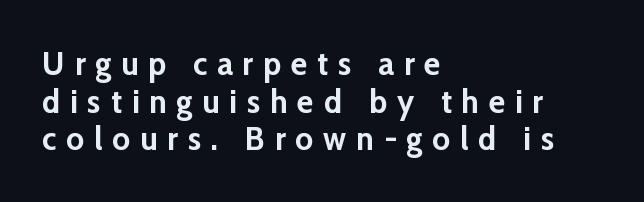
The image shows 34 px semibold sans-serif type, upright; set left-aligned, tight line spacing (1.11x), unusually wide letter spacing (+0.29 em), not underlined; low stroke contrast and a medium x-height.
